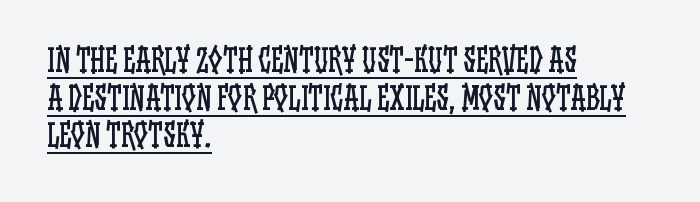
{"italic": "no", "bold": "no", "weight": "regular", "width": "condensed", "stroke_contrast": "low", "x_height": "large", "monospaced": "no", "underline": "yes", "align": "left", "line_spacing_ratio": 1.21, "letter_spacing": "normal", "letter_spacing_em": 0.0, "glyph_px": 31}
